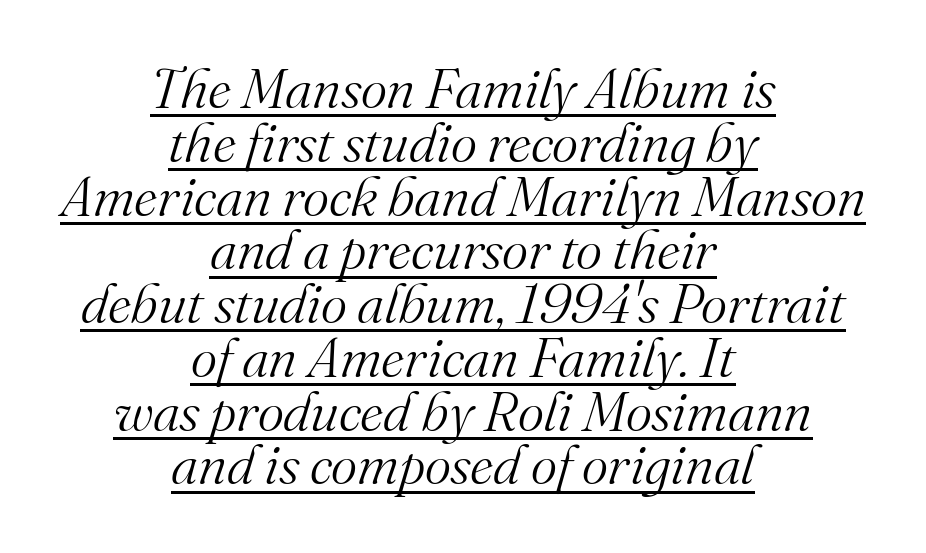
The image shows 56 px light serif type, italic (leaning right); set centered, tight line spacing (0.96x), normal letter spacing, underlined; medium stroke contrast and a small x-height.
